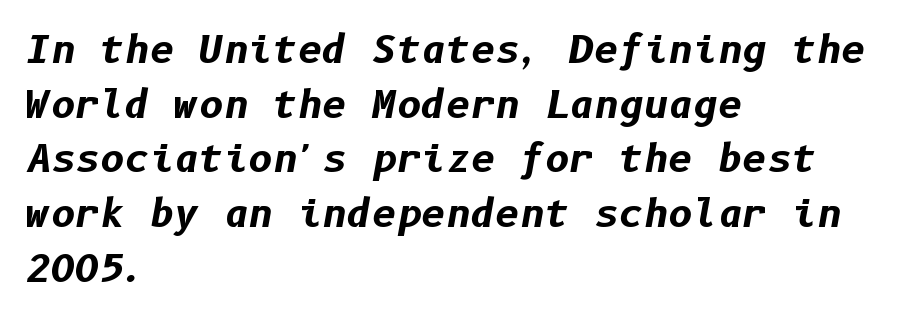
Horizontally, the lines are justified to the leading edge only. The space directly below the letters is spotless. Baseline-to-baseline distance is the conventional proportion of letter height. The typography opts for an oblique posture over an upright one. Here the glyphs are tracked normally, forming tight word shapes. The passage shown is emphatically bold.
